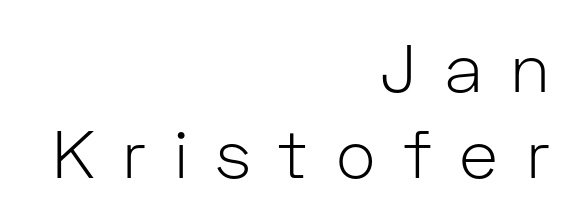
Does the leading feel generous? No, just average. The passage shown is not underscored anywhere. No chunkiness to these letters — they're not bold. A flush-right, rag-left setting is used for this passage.
